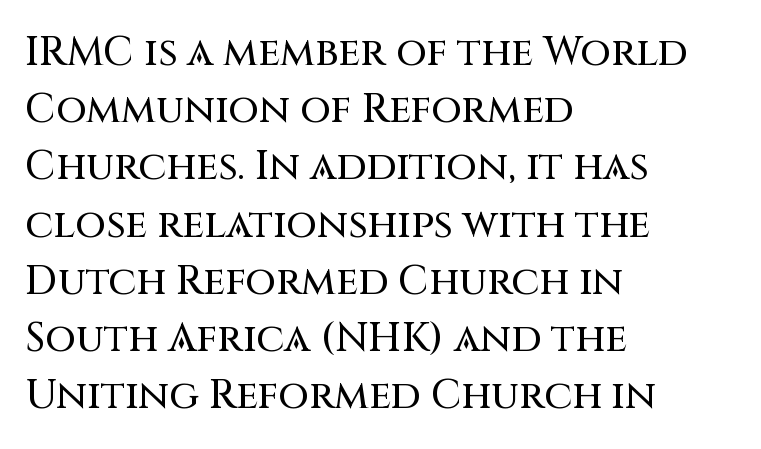
The image shows 40 px sans-serif type, upright; set left-aligned, normal line spacing (1.43x), normal letter spacing, not underlined; medium stroke contrast and a large x-height.
